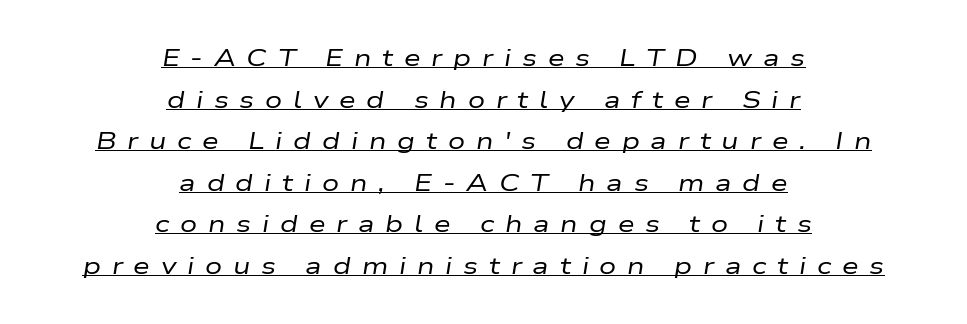
Typeset on center — no edge is straight. This is not heavy type; no bold has been used. The face used here is rendered with a markedly widened letterfit. Somebody hit Ctrl+U on this one — the words are underlined.
